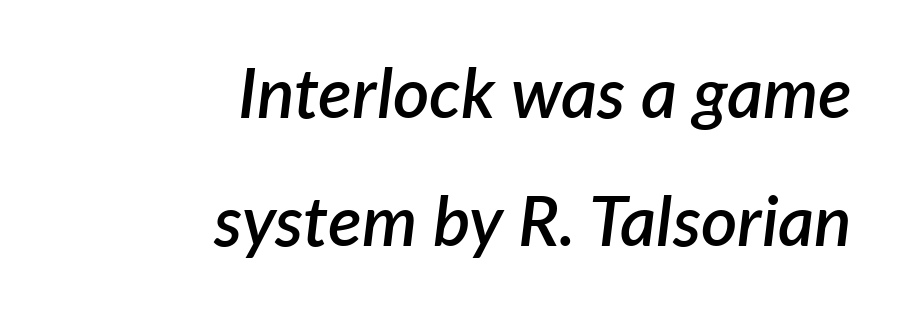
Q: Is the text bold? A: Semi-bold.
Q: Is the text italic (slanted)? A: Yes, it leans right by about 7 degrees.
Q: Is the text underlined? A: No.
Q: How is the paragraph aligned? A: Right-aligned.
Q: Is the spacing between letters normal or unusually wide? A: Normal.
Q: Width (condensed, normal, or wide)? A: Normal.
Q: Stroke contrast? A: Low.
Q: x-height? A: Medium.
Q: Monospaced? A: No.
